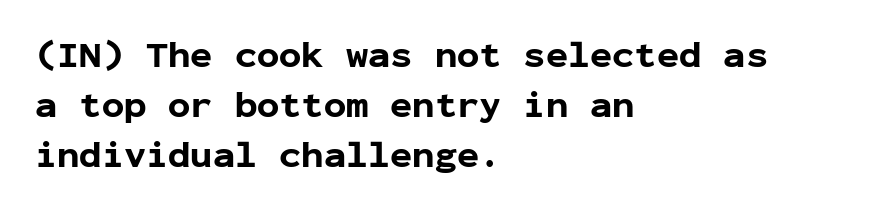
{"serif": "no", "italic": "no", "bold": "yes", "weight": "bold", "width": "normal", "stroke_contrast": "low", "x_height": "medium", "monospaced": "yes", "underline": "no", "align": "left", "line_spacing": "normal", "line_spacing_ratio": 1.35, "letter_spacing": "normal", "letter_spacing_em": 0.0, "glyph_px": 37}
